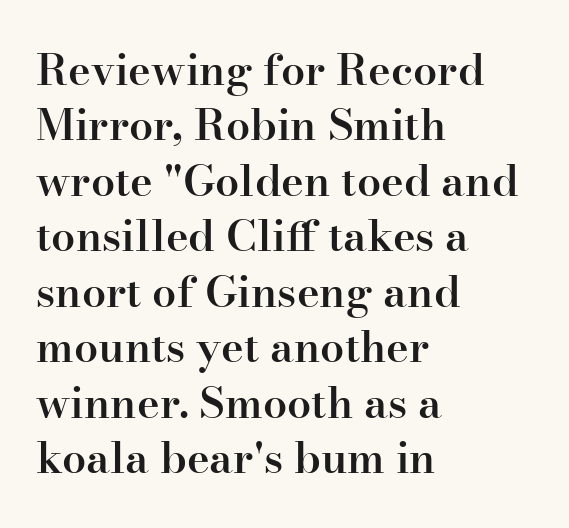
The rag falls on the right side of this text block. Regarding serifs, this sample has them. This is the regular roman posture of the typeface. The gap between lines stays unmarked.
